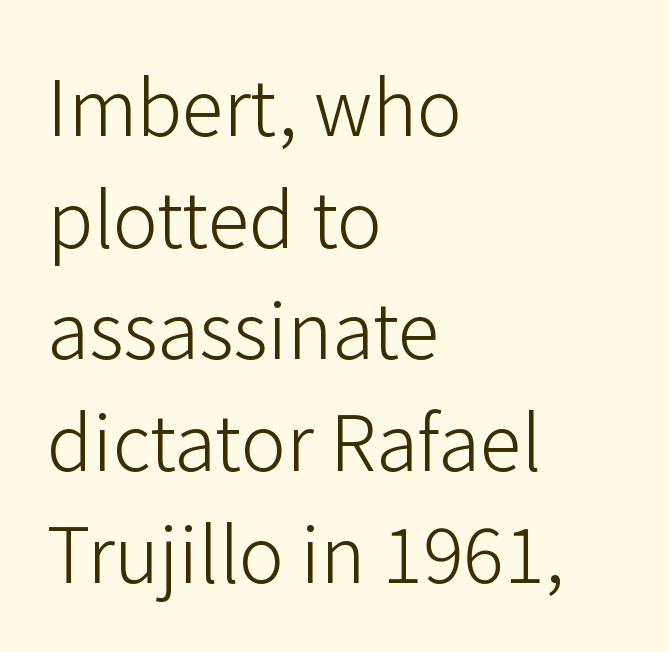
{"serif": "no", "italic": "no", "bold": "no", "weight": "light", "width": "normal", "stroke_contrast": "low", "x_height": "medium", "monospaced": "no", "underline": "no", "align": "left", "line_spacing": "normal", "line_spacing_ratio": 1.47, "letter_spacing": "normal", "letter_spacing_em": 0.0, "glyph_px": 76}
